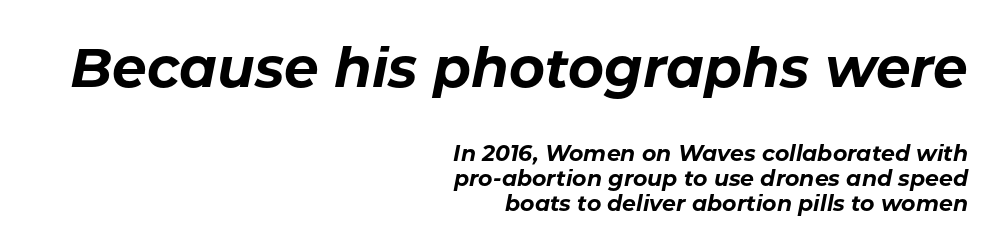
The image shows 55 px bold type, italic (leaning right); set right-aligned, tight line spacing (1.13x), normal letter spacing, not underlined; the first (top) block is 2.5x larger; low stroke contrast and a medium x-height.
